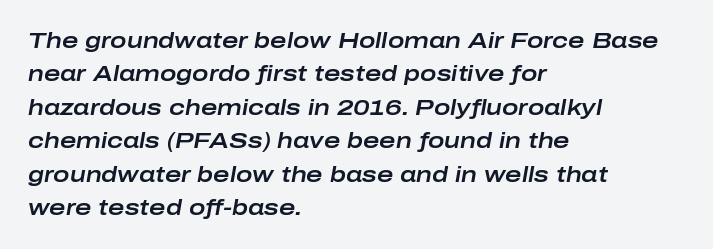
In CSS terms this would be text-align: left. Every character sits at an angle, as italics do. Between one letter and the next there's only the usual sliver of space. Compared with typical paragraphs, the rows here are spaced about the same.
